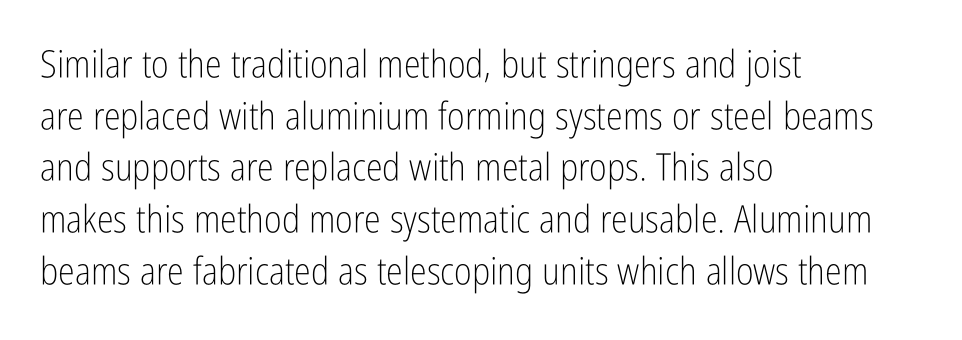
{"serif": "no", "italic": "no", "bold": "no", "weight": "light", "width": "condensed", "stroke_contrast": "low", "x_height": "medium", "monospaced": "no", "underline": "no", "align": "left", "line_spacing": "normal", "line_spacing_ratio": 1.36, "letter_spacing": "normal", "letter_spacing_em": 0.0, "glyph_px": 38}
